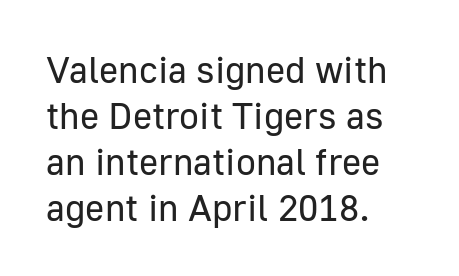
{"serif": "no", "italic": "no", "bold": "no", "weight": "regular", "width": "normal", "stroke_contrast": "low", "x_height": "medium", "monospaced": "no", "underline": "no", "align": "left", "line_spacing_ratio": 1.24, "letter_spacing": "normal", "letter_spacing_em": 0.0, "glyph_px": 37}
